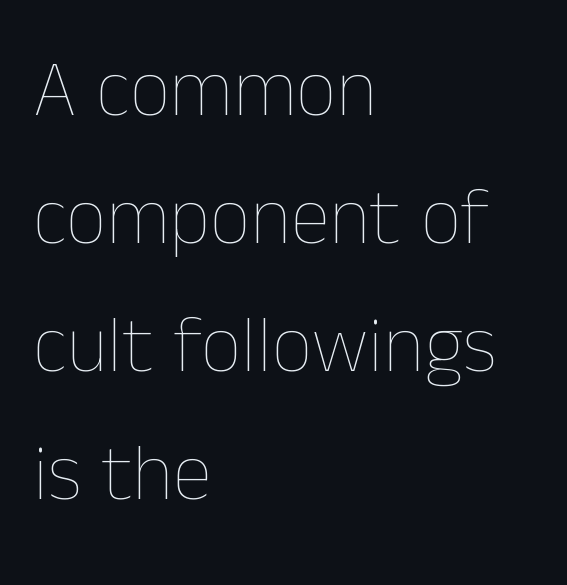
The glyphs are unaccompanied by any horizontal stroke below them. Leftover space on each line is placed entirely after the last word. These lines are rendered in a variable-pitch font. Compared with typical paragraphs, the rows here are spaced about the same. Does extra space separate the letters? No, they use regular spacing. Stems here are at most as thick as an everyday book face.
